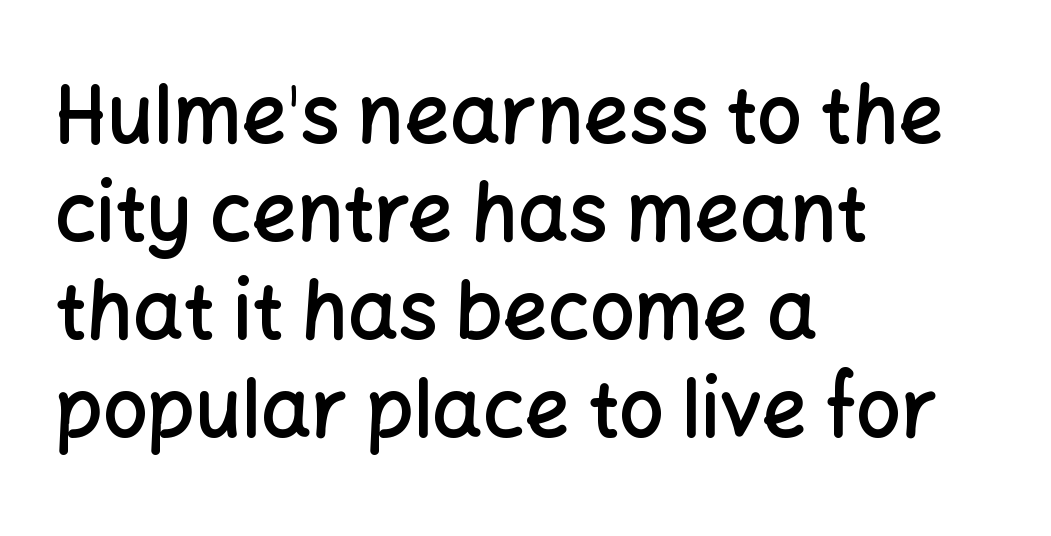
{"serif": "no", "italic": "no", "bold": "semi", "weight": "semibold", "width": "normal", "stroke_contrast": "low", "x_height": "medium", "monospaced": "no", "underline": "no", "align": "left", "line_spacing_ratio": 1.24, "letter_spacing": "normal", "letter_spacing_em": 0.0, "glyph_px": 79}
